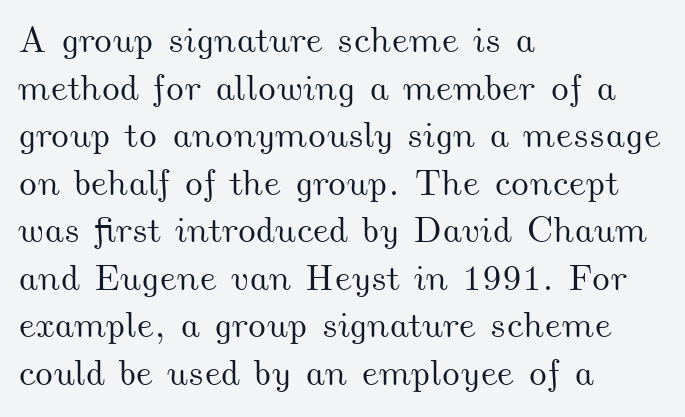
Q: Is the text underlined? A: No.
Q: How is the paragraph aligned? A: Left-aligned.
Q: Is the spacing between letters normal or unusually wide? A: Normal.
Q: Is the spacing between lines tight, normal or loose? A: Normal.
Q: Width (condensed, normal, or wide)? A: Wide.
Q: Stroke contrast? A: Medium.
Q: x-height? A: Small.
Q: Monospaced? A: No.
